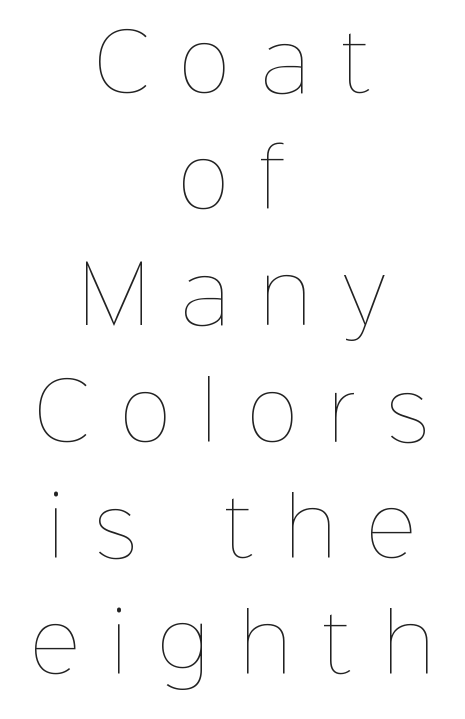
Vertically, the passage feels balanced, rows spaced as you'd expect. The paragraph has two soft edges and a firm central axis. The typeface has the unassuming heft of standard copy or less. The foot of each line stays bare and open. You could only call the tracking loose — the letters float apart.
